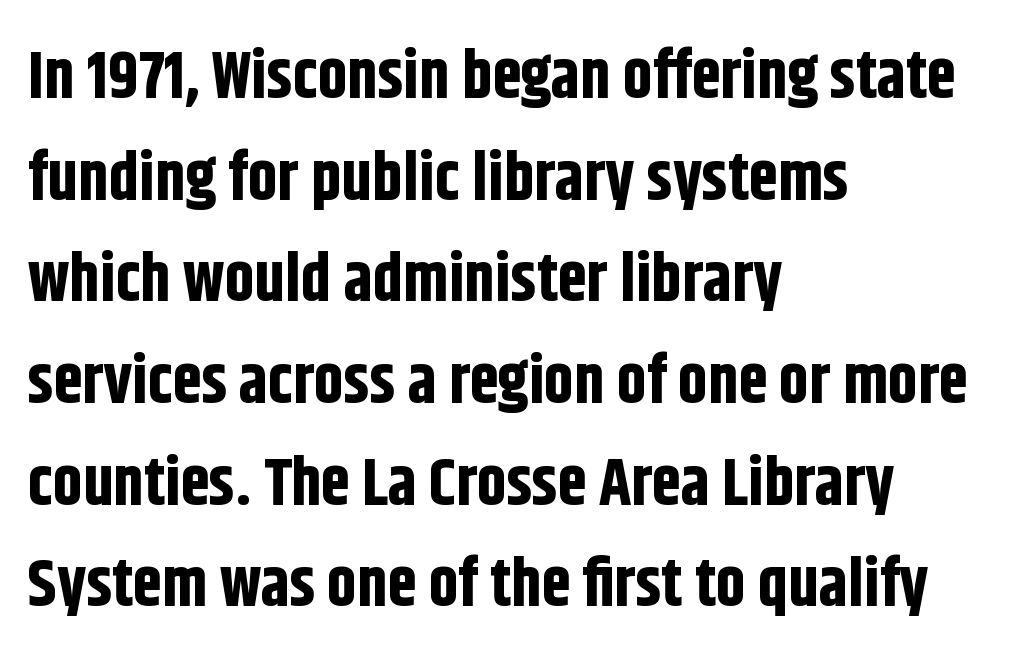
Teacher's note: observe the even left margin — that is flush-left alignment. Pretty heavy lettering here — definitely bold. Regarding serifs, this sample does without them. Summary of vertical rhythm: regular, with standard interline spacing.
